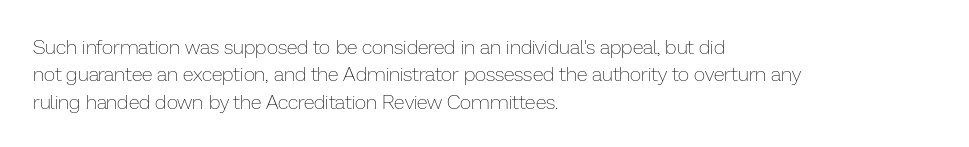
Q: Is the text bold? A: No.
Q: Is the text italic (slanted)? A: No, it is upright.
Q: Is the text underlined? A: No.
Q: How is the paragraph aligned? A: Left-aligned.
Q: Is the spacing between letters normal or unusually wide? A: Normal.
Q: Is the spacing between lines tight, normal or loose? A: Normal.
